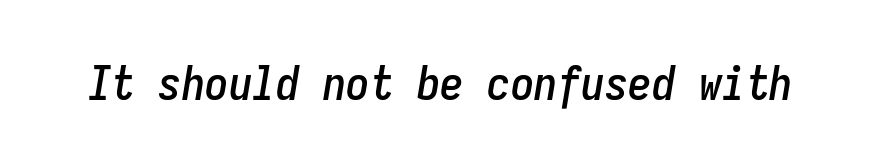
The area under the type is left untouched. Is the letter spacing exaggerated? No — it looks like the ordinary default. These lines are rendered in a fixed-pitch font. Slanted lettering throughout.
